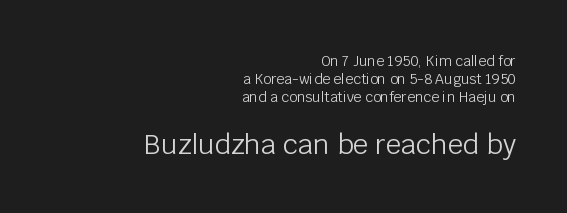
{"italic": "no", "bold": "no", "underline": "no", "align": "right", "line_spacing": "normal", "line_spacing_ratio": 1.27, "letter_spacing": "normal", "letter_spacing_em": 0.0, "larger_block": "second", "size_ratio": 1.93, "glyph_px": 27}
